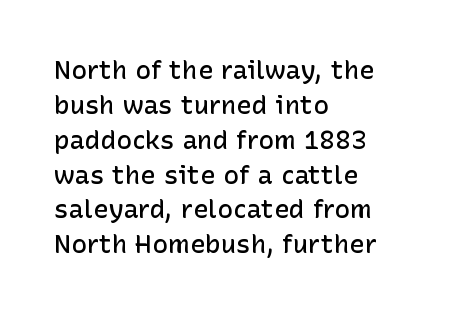
The image shows 26 px text type, upright; set left-aligned, normal line spacing (1.34x), normal letter spacing, not underlined.
